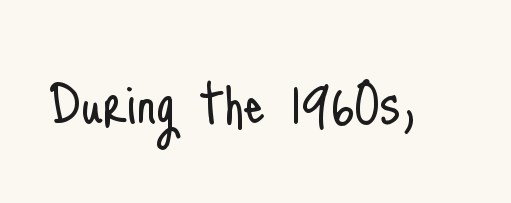
Are there feet on the stems? There aren't — it's a sans. Standard letterfit; no display-style spreading of the glyphs. Anything drawn beneath the words? Only blank space. Looks like regular typesetting: each glyph gets only the width it needs. The lettering holds an erect, upright posture throughout. Stems here are at most as thick as an everyday book face.
